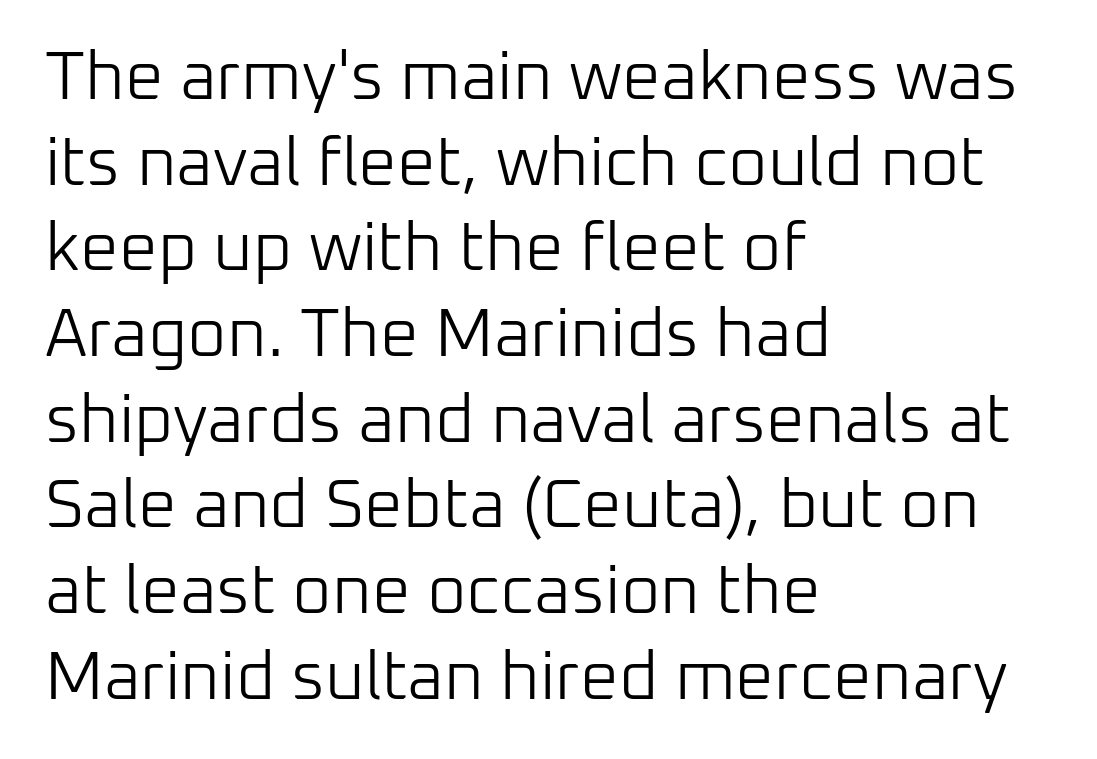
Font category for this specimen: sans-serif. In terms of letterspacing, this is plain default setting. Weight: regular or lighter. The ragged edge is on the right, which tells us the setting is flush left.
